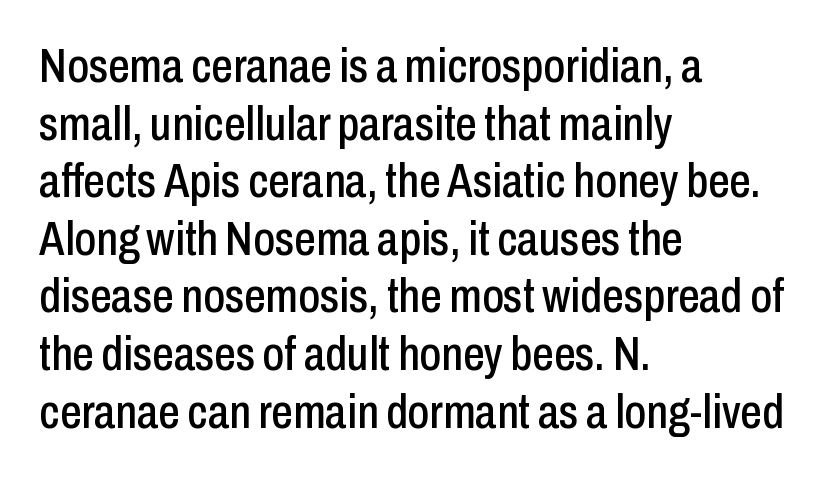
The lines are quadded left. The lettering stays uniformly vertical, giving the passage a roman look. Glyph-to-glyph distance matches everyday printed text. The passage shown is typed in a proportional face where columns would drift. Font category for this specimen: sans-serif. Has an underline been added? It has not.
